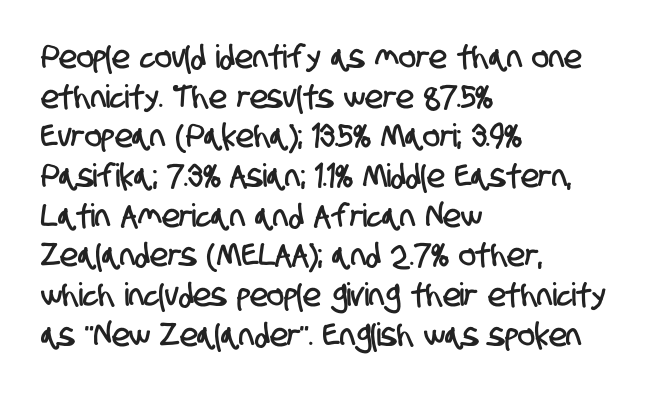
{"serif": "no", "width": "condensed", "stroke_contrast": "low", "x_height": "large", "monospaced": "no", "underline": "no", "align": "left", "line_spacing_ratio": 1.24, "letter_spacing": "normal", "letter_spacing_em": 0.0, "glyph_px": 32}
